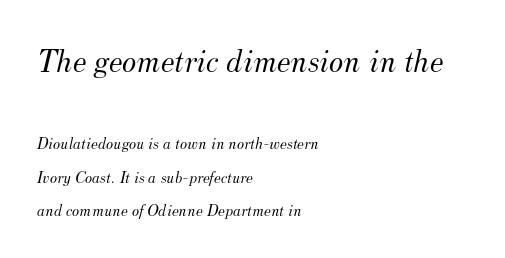
{"serif": "yes", "italic": "yes", "lean": "right", "slant_degrees": 12, "bold": "no", "weight": "light", "width": "normal", "stroke_contrast": "medium", "x_height": "small", "monospaced": "no", "underline": "no", "align": "left", "line_spacing": "loose", "line_spacing_ratio": 1.97, "letter_spacing": "normal", "letter_spacing_em": 0.0, "larger_block": "first", "size_ratio": 2.0, "glyph_px": 34}
